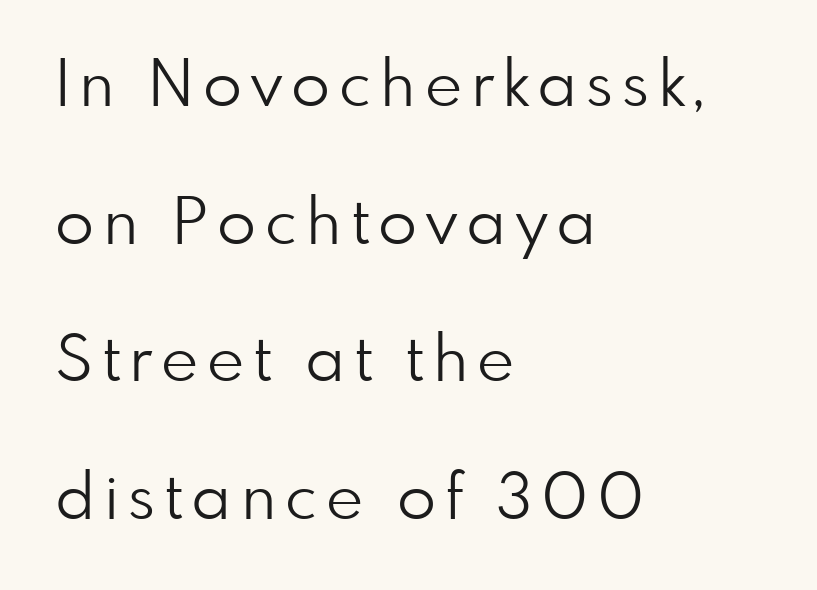
What's the leading like? Stretched, with rows far apart. This is not heavy type; no bold has been used. The letters stand straight up with perfectly vertical stems. Anything drawn beneath the words? Only blank space.
